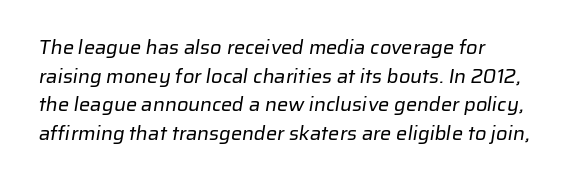
No chunkiness to these letters — they're not bold. The words here are not underlined. This rendering leaves character spacing at its baseline value. Casual observation: everything's shoved over to the left. Interline gaps are of average width in this sample.
